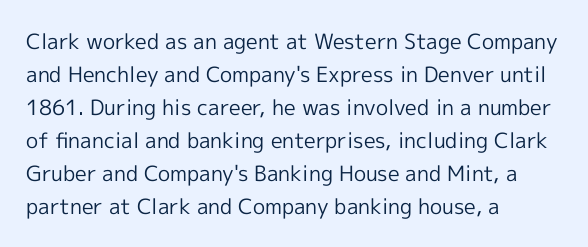
{"italic": "no", "bold": "no", "underline": "no", "align": "left", "line_spacing": "normal", "line_spacing_ratio": 1.57, "letter_spacing": "normal", "letter_spacing_em": 0.0, "glyph_px": 21}
